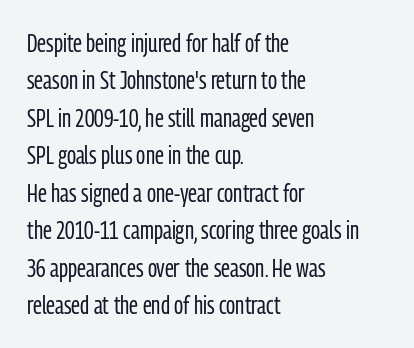
The image shows 25 px text type, upright; set left-aligned, normal line spacing (1.5x), normal letter spacing, not underlined.
